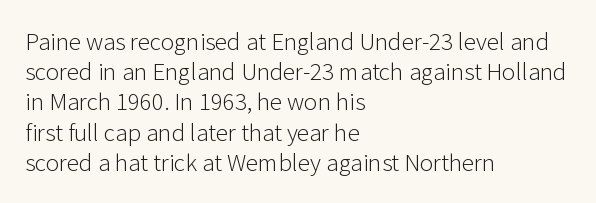
In terms of posture, this sample is upright. The rendering keeps characters at their native spacing. Caption: face not bold, strokes unweighted. The string is rendered with underlining switched off. Horizontal alignment here is leftward, the default for most running prose.
